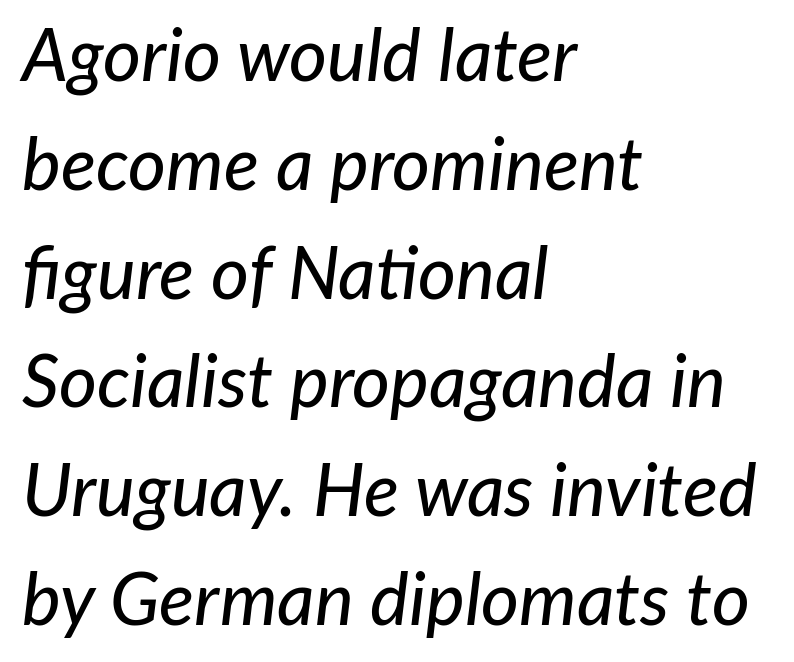
The specimen omits any rule beneath the text block's lines. Character widths vary here, with narrow letters taking less room than wide ones. One glance says typical: line gaps are just what's usual. Compared with ordinary roman type, these characters are visibly tilted. The rendering keeps characters at their native spacing.
